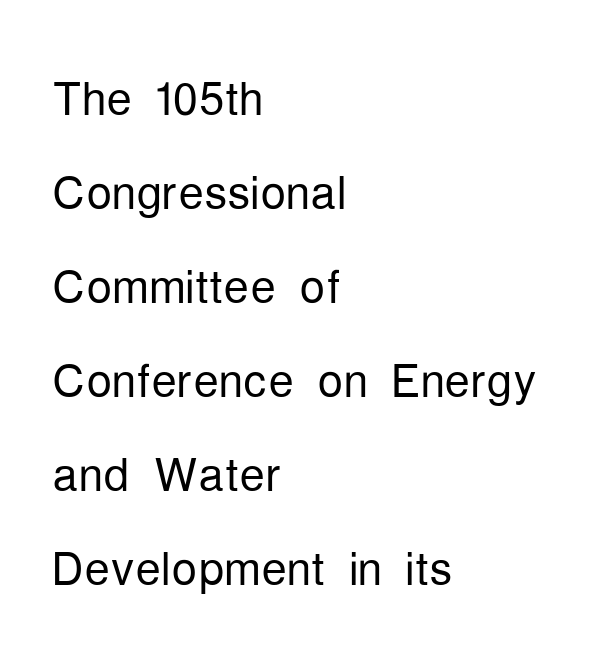
Q: Is the text bold? A: No.
Q: Is the text italic (slanted)? A: No, it is upright.
Q: Is the typeface a serif or a sans-serif typeface? A: Sans-serif.
Q: Is the text underlined? A: No.
Q: How is the paragraph aligned? A: Left-aligned.
Q: Is the spacing between letters normal or unusually wide? A: Normal.
Q: Is the spacing between lines tight, normal or loose? A: Normal.
Q: Width (condensed, normal, or wide)? A: Condensed.
Q: Stroke contrast? A: Low.
Q: x-height? A: Medium.
Q: Monospaced? A: No.
